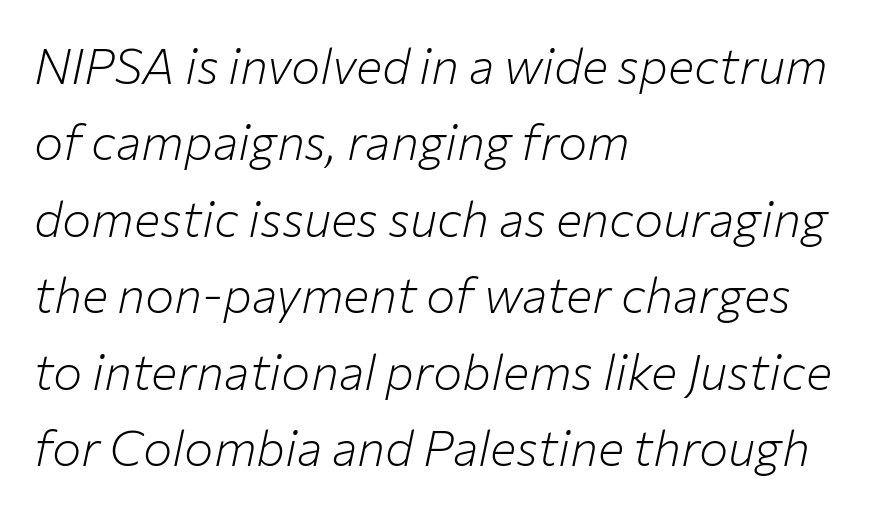
Q: Is the text bold? A: No.
Q: Is the text italic (slanted)? A: Yes, it leans right by about 12 degrees.
Q: Is the text underlined? A: No.
Q: How is the paragraph aligned? A: Left-aligned.
Q: Is the spacing between letters normal or unusually wide? A: Normal.
Q: Is the spacing between lines tight, normal or loose? A: Normal.
Q: Width (condensed, normal, or wide)? A: Normal.
Q: Stroke contrast? A: Low.
Q: x-height? A: Medium.
Q: Monospaced? A: No.
